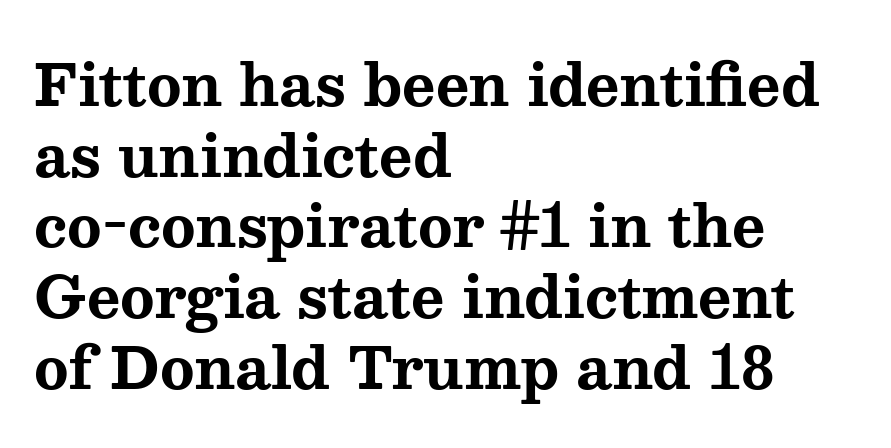
{"serif": "yes", "italic": "no", "bold": "yes", "weight": "bold", "width": "wide", "stroke_contrast": "medium", "x_height": "medium", "monospaced": "no", "underline": "no", "align": "left", "line_spacing_ratio": 1.24, "letter_spacing": "normal", "letter_spacing_em": 0.0, "glyph_px": 57}
